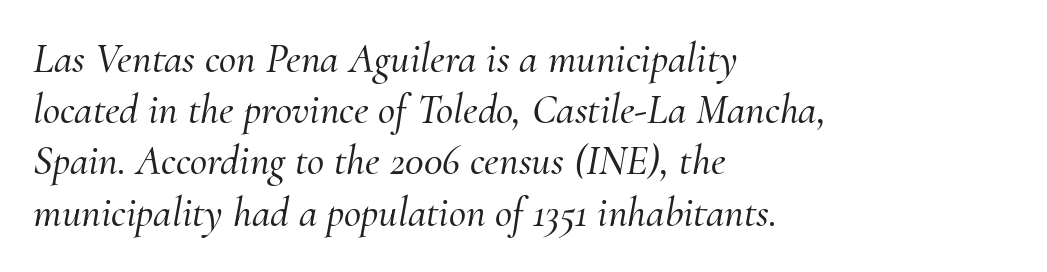
Q: Is the text italic (slanted)? A: Yes, it leans right by about 10 degrees.
Q: Is the typeface a serif or a sans-serif typeface? A: Serif.
Q: Is the text underlined? A: No.
Q: How is the paragraph aligned? A: Left-aligned.
Q: Is the spacing between letters normal or unusually wide? A: Normal.
Q: Width (condensed, normal, or wide)? A: Normal.
Q: Stroke contrast? A: Medium.
Q: x-height? A: Small.
Q: Monospaced? A: No.
